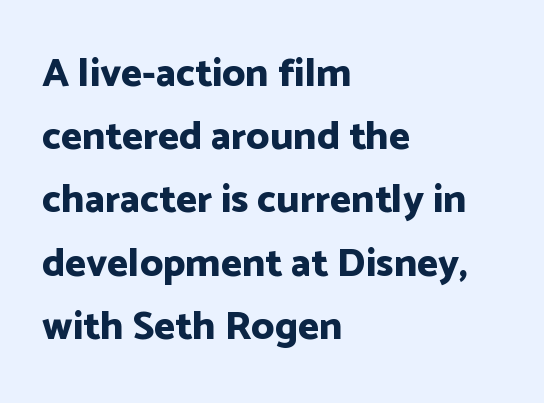
The image shows 40 px bold sans-serif type, upright; set left-aligned, normal line spacing (1.58x), normal letter spacing, not underlined; low stroke contrast and a medium x-height.
